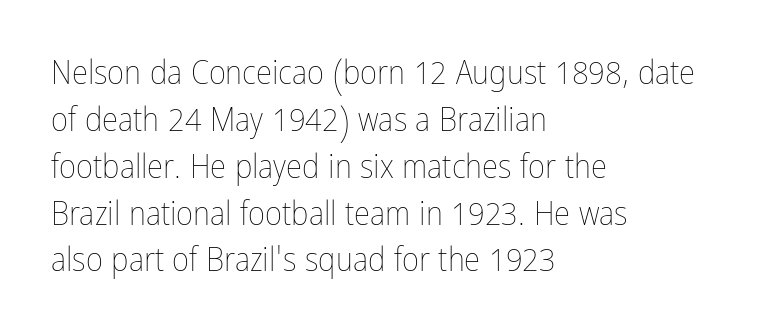
The image shows 33 px thin, condensed type, upright; set left-aligned, normal line spacing (1.42x), normal letter spacing, not underlined; low stroke contrast and a medium x-height.
